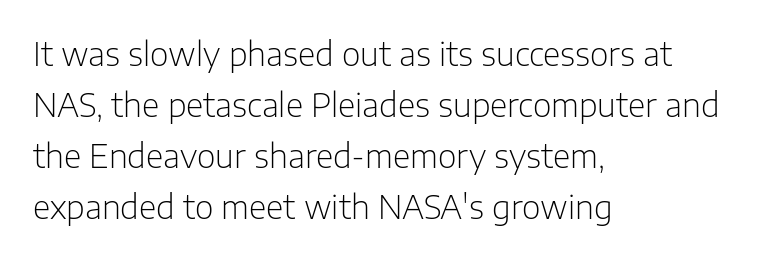
Letter spacing: default. The passage shown stacks its lines at a standard gap. Regarding serifs, this sample does without them. Caption: multi-line text, flush left, ragged right. The passage shown is typed in a proportional face where columns would drift.
